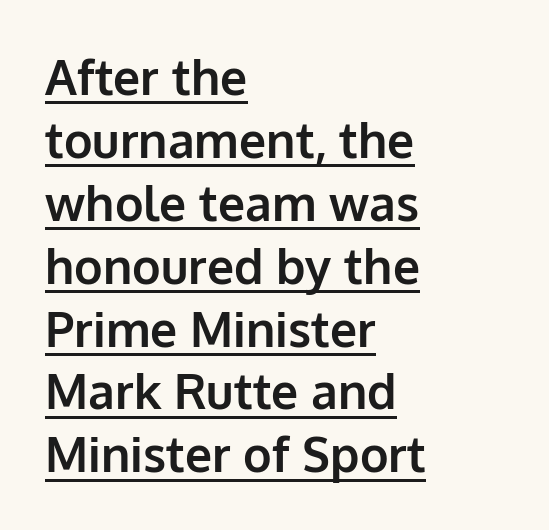
Q: Is the text bold? A: Yes.
Q: Is the text italic (slanted)? A: No, it is upright.
Q: Is the typeface a serif or a sans-serif typeface? A: Sans-serif.
Q: Is the text underlined? A: Yes.
Q: How is the paragraph aligned? A: Left-aligned.
Q: Is the spacing between letters normal or unusually wide? A: Normal.
Q: Is the spacing between lines tight, normal or loose? A: Normal.
Q: Width (condensed, normal, or wide)? A: Normal.
Q: Stroke contrast? A: Low.
Q: x-height? A: Medium.
Q: Monospaced? A: No.
